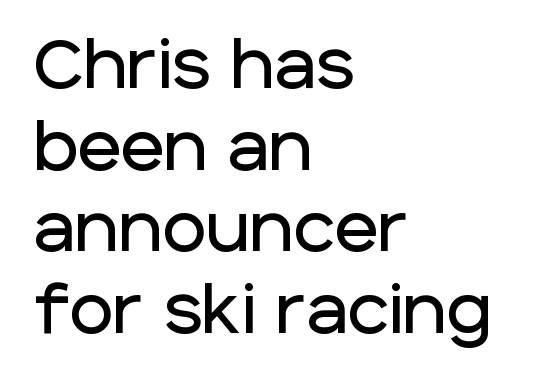
{"serif": "no", "italic": "no", "width": "normal", "stroke_contrast": "low", "x_height": "large", "monospaced": "no", "underline": "no", "align": "left", "line_spacing_ratio": 1.22, "letter_spacing": "normal", "letter_spacing_em": 0.0, "glyph_px": 67}
